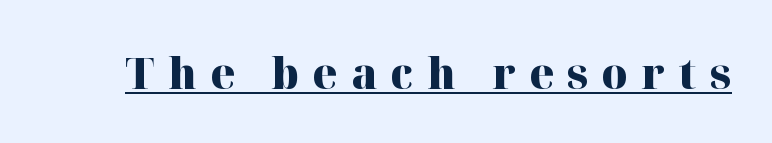
Old-style or modern, the face here clearly has serifs. Notice how thick the strokes are: this is what a full bold looks like. The typesetter has applied underlining to the passage shown. This sample has the flowing, uneven cadence of proportional lettering.
